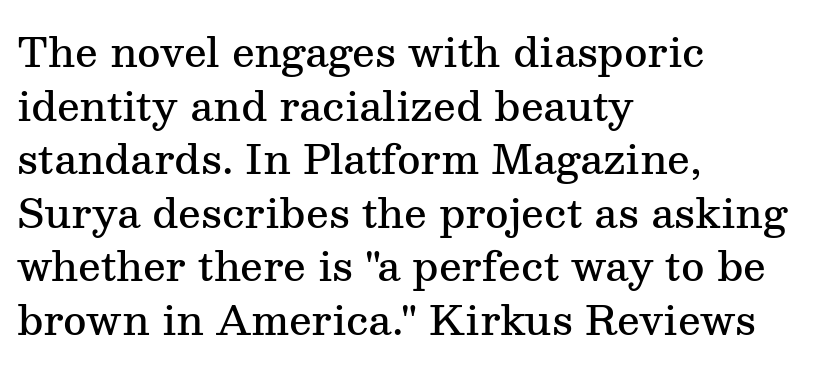
Looks like regular typesetting: each glyph gets only the width it needs. The glyphs have the mass of a demibold cut, below bold. Nobody touched the tracking dial on this one. Letters rest on an invisible, unmarked baseline. Letterform terminals end in serifs throughout the passage.
